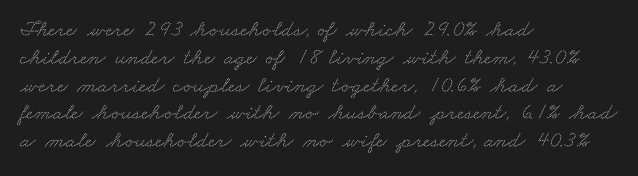
The letters sit at their default tracking, neither squeezed nor spread. Descenders hang freely into open space. These lines are set flush left with a ragged right edge.
